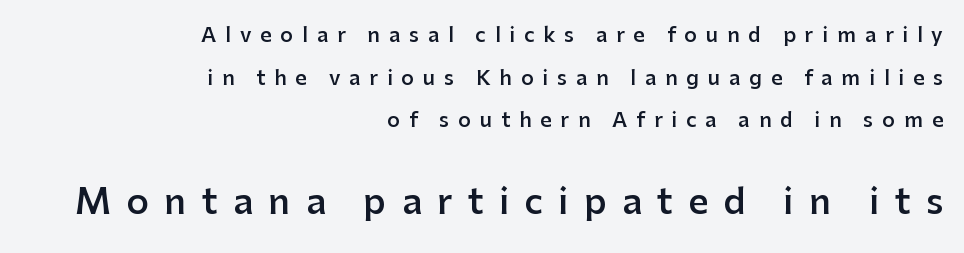
The image shows 35 px semibold sans-serif type, upright; set right-aligned, loose line spacing (2.13x), unusually wide letter spacing (+0.44 em), not underlined; the second (bottom) block is 1.75x larger; low stroke contrast and a medium x-height.
